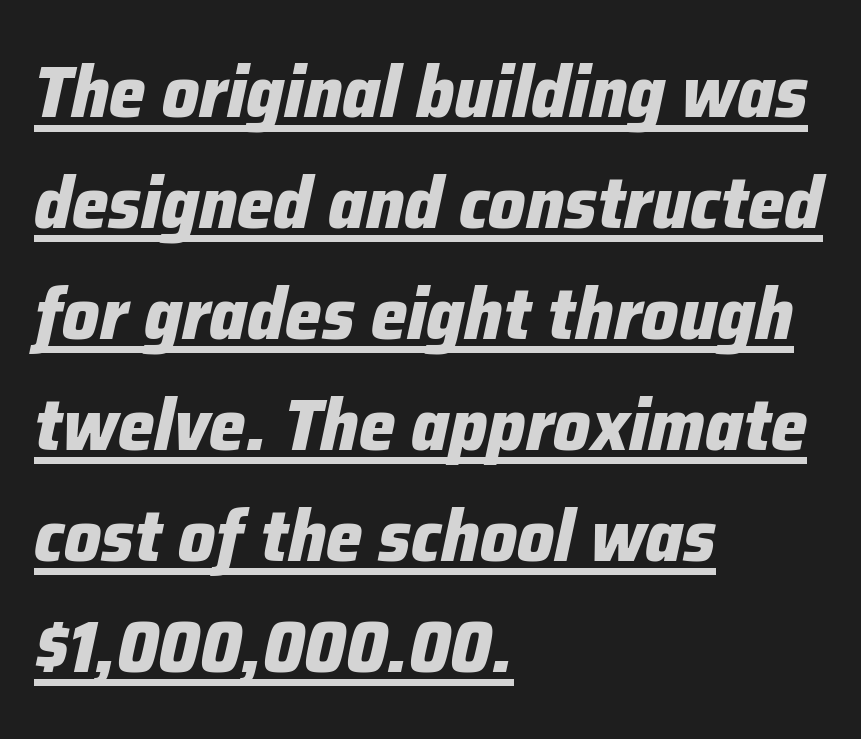
Rendered with sloped, italic letterforms. Strong, thick strokes mark this as bold type. One glance says typical: line gaps are just what's usual. Which margin do the lines hug? The left one — the right edge is uneven. There is no visible air inserted between adjacent glyphs. This sample has the flowing, uneven cadence of proportional lettering.
